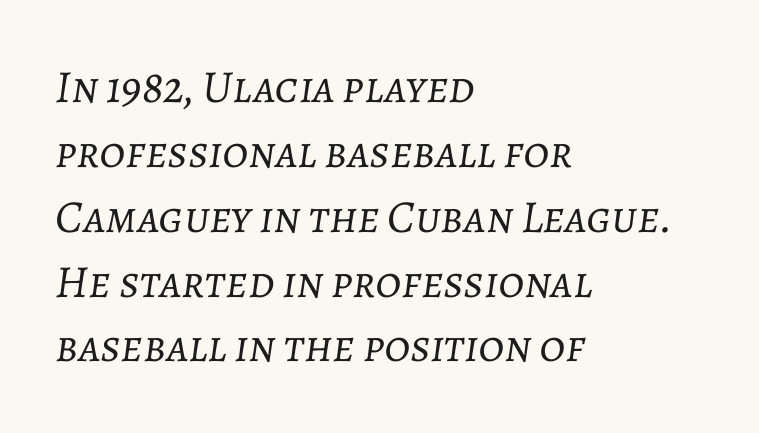
{"italic": "yes", "lean": "right", "slant_degrees": 7, "bold": "no", "weight": "light", "width": "normal", "stroke_contrast": "low", "x_height": "medium", "monospaced": "no", "underline": "no", "align": "left", "line_spacing": "normal", "line_spacing_ratio": 1.41, "letter_spacing": "normal", "letter_spacing_em": 0.0, "glyph_px": 46}
